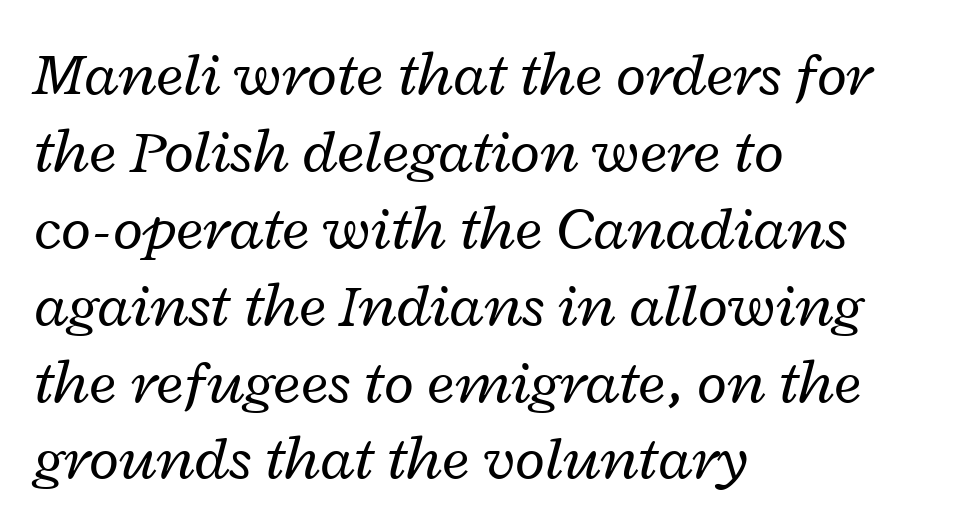
This rendering leaves character spacing at its baseline value. Slanted lettering throughout. The setting favours the left margin, as ordinary paragraphs usually do. The space beneath each line is pristine and unruled. Proportional: the letters do not fall into vertical columns.
